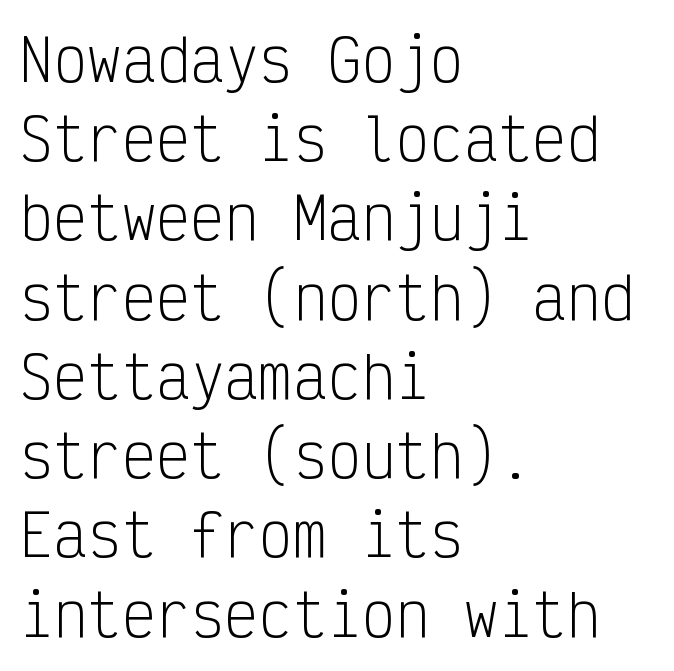
This sample uses a sans-serif face. No extra ink here — the face is not bold. The ragged edge is on the right, which tells us the setting is flush left. Vertical strokes here are truly vertical. Underline: absent.
